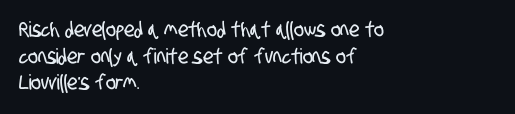
The image shows 21 px text type; set left-aligned, normal line spacing (1.27x), normal letter spacing, not underlined.
